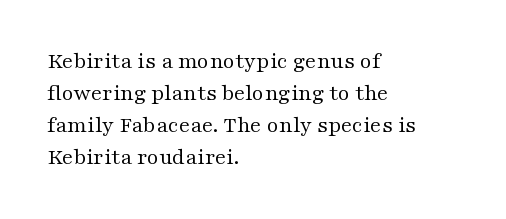
Q: Is the text bold? A: No.
Q: Is the text italic (slanted)? A: No, it is upright.
Q: Is the text underlined? A: No.
Q: How is the paragraph aligned? A: Left-aligned.
Q: Is the spacing between letters normal or unusually wide? A: Normal.
Q: Is the spacing between lines tight, normal or loose? A: Normal.
